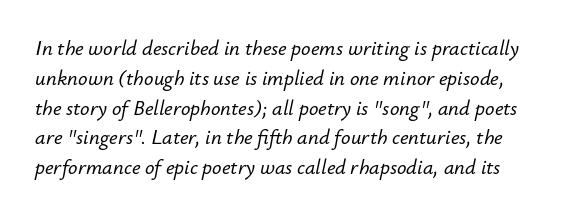
{"italic": "yes", "lean": "right", "slant_degrees": 12, "underline": "no", "line_spacing": "normal", "line_spacing_ratio": 1.42, "letter_spacing": "normal", "letter_spacing_em": 0.0, "glyph_px": 21}
